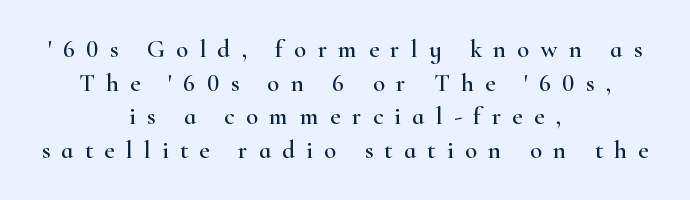
{"italic": "no", "underline": "no", "align": "center", "line_spacing": "normal", "line_spacing_ratio": 1.35, "letter_spacing": "wide", "letter_spacing_em": 0.45, "glyph_px": 25}
